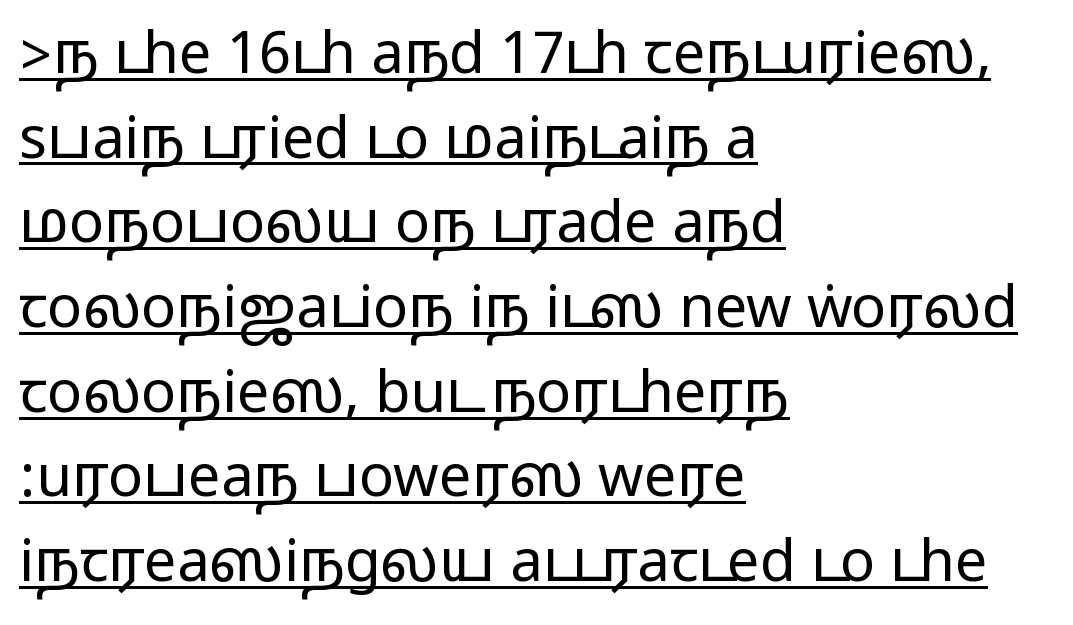
Where is the straight margin? On the left. The rendering shows plain stroke endings on the letterforms — a sans-serif design. Tracking here is standard; glyphs follow each other at the usual distance. The specimen reads as upright at a glance. A typesetter would call this proportional, since set widths differ per character. This sample carries an underscore along the baseline area.
